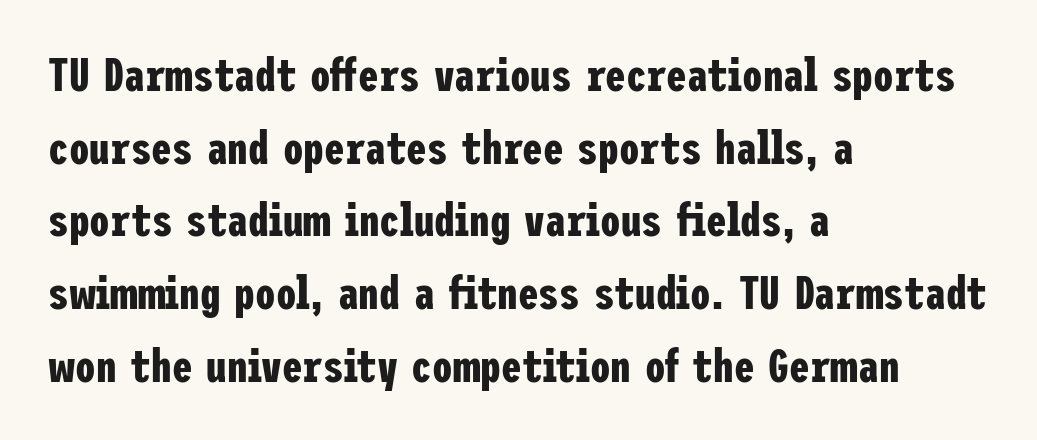
{"serif": "no", "italic": "no", "bold": "yes", "weight": "bold", "width": "condensed", "stroke_contrast": "low", "x_height": "medium", "underline": "no", "align": "left", "line_spacing": "normal", "line_spacing_ratio": 1.58, "letter_spacing": "normal", "letter_spacing_em": 0.0, "glyph_px": 46}
